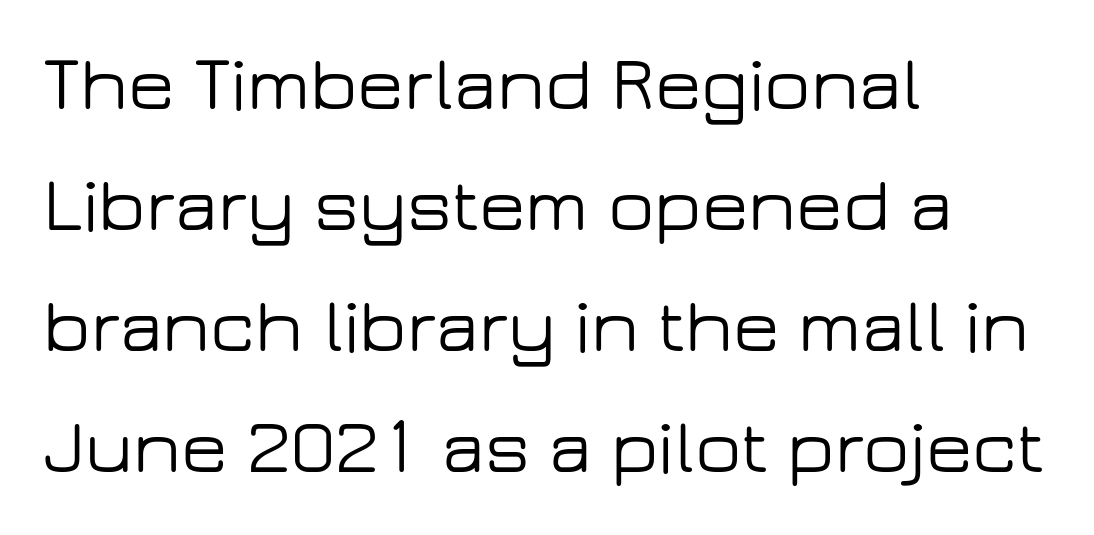
The image shows 76 px wide sans-serif type, upright; set left-aligned, normal line spacing (1.59x), normal letter spacing, not underlined; low stroke contrast and a medium x-height.
